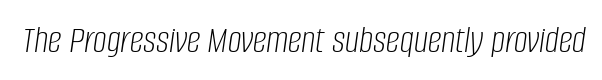
The image shows 39 px light, condensed type, italic (leaning right); set normal letter spacing, not underlined; low stroke contrast and a large x-height.
